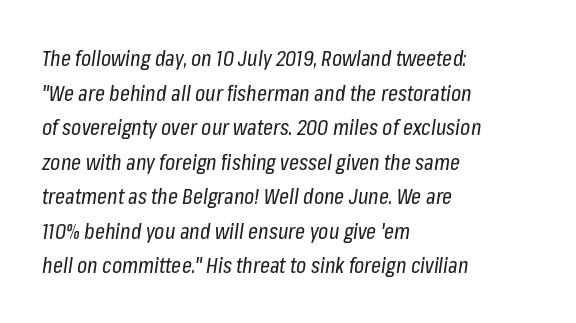
The image shows 22 px text type, italic (leaning right); set left-aligned, normal line spacing (1.57x), normal letter spacing, not underlined.
